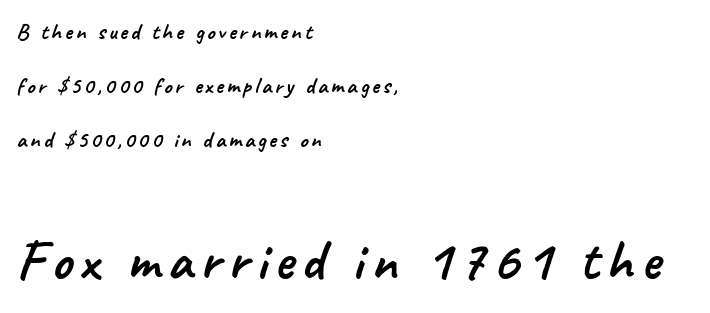
Each letter keeps its own natural width here, so spacing adapts to shape. A typesetter would call this leading open, well beyond the default. Quick note: underline off. No feet cap the strokes, marking this as sans-serif type. Layout note: lines flush left. The block sitting lower on the canvas is the one with enlarged characters.
